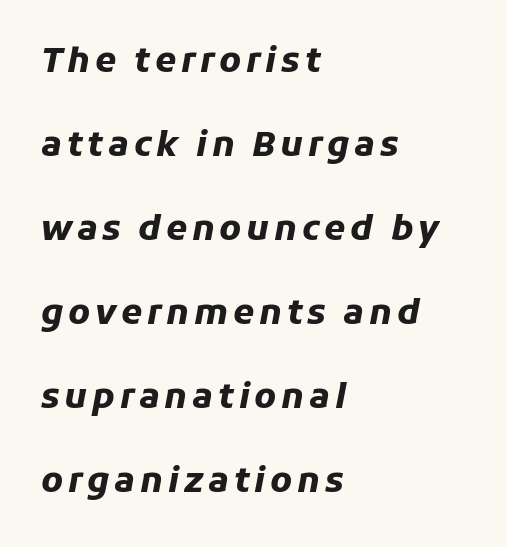
The image shows 34 px heavy type, italic (leaning right); set left-aligned, loose line spacing (2.47x), not underlined; low stroke contrast and a medium x-height.
